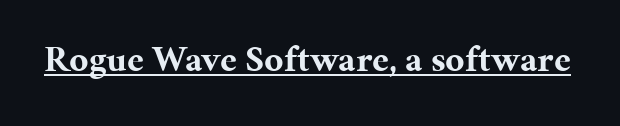
I'd call this a serif setting — the letters wear small feet. Notice how a bar underscores the lettering throughout. Tracking here is standard; glyphs follow each other at the usual distance. Looks like regular typesetting: each glyph gets only the width it needs.
